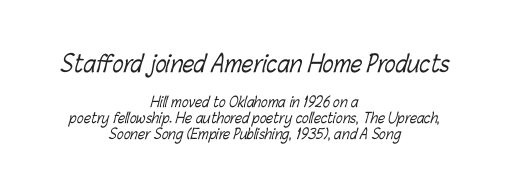
Q: Is the text bold? A: No.
Q: Is the text underlined? A: No.
Q: How is the paragraph aligned? A: Centered.
Q: Is the spacing between letters normal or unusually wide? A: Normal.
Q: Is the spacing between lines tight, normal or loose? A: Tight.
Q: Which block of text is set in a larger size, the first (top) or the second (bottom)? A: The first (top) one.
